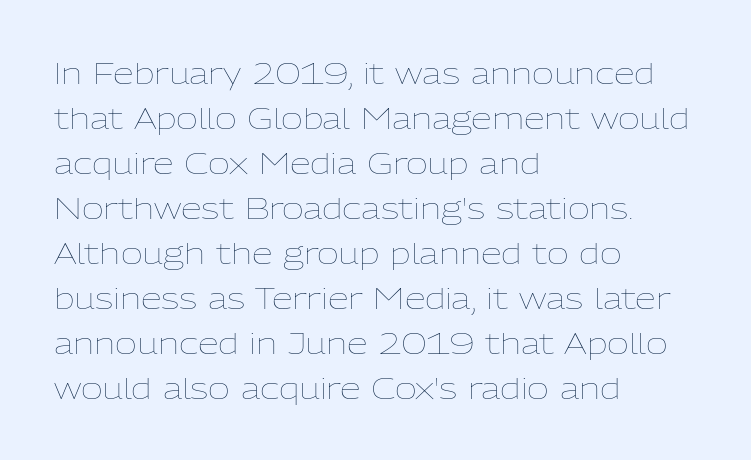
The image shows 30 px thin type, upright; set left-aligned, normal line spacing (1.5x), normal letter spacing, not underlined; low stroke contrast and a medium x-height.
